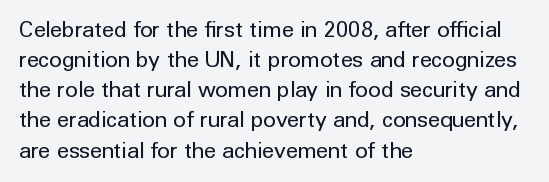
{"italic": "no", "bold": "no", "underline": "no", "align": "left", "line_spacing": "normal", "line_spacing_ratio": 1.37, "letter_spacing": "normal", "letter_spacing_em": 0.0, "glyph_px": 22}
